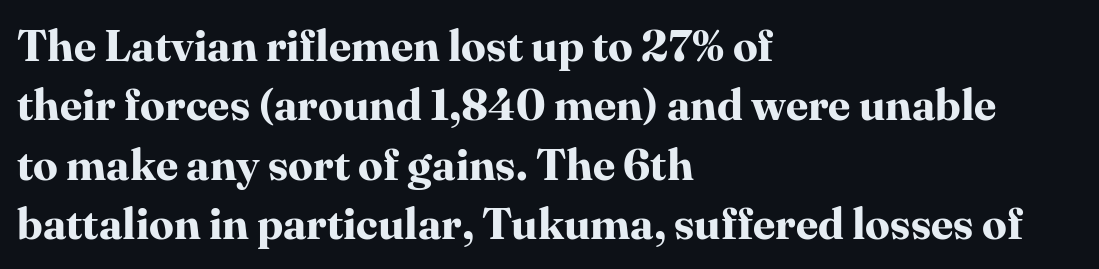
Typesetter's note: full bold, strokes at maximum text heaviness. Character widths vary here, with narrow letters taking less room than wide ones. Default kerning and tracking; the words read as compact shapes. The letters stand straight up with perfectly vertical stems.
